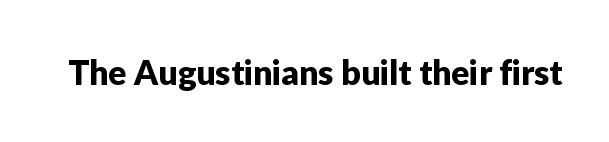
{"serif": "no", "italic": "no", "width": "normal", "stroke_contrast": "low", "x_height": "medium", "monospaced": "no", "underline": "no", "letter_spacing": "normal", "letter_spacing_em": 0.0, "glyph_px": 34}
